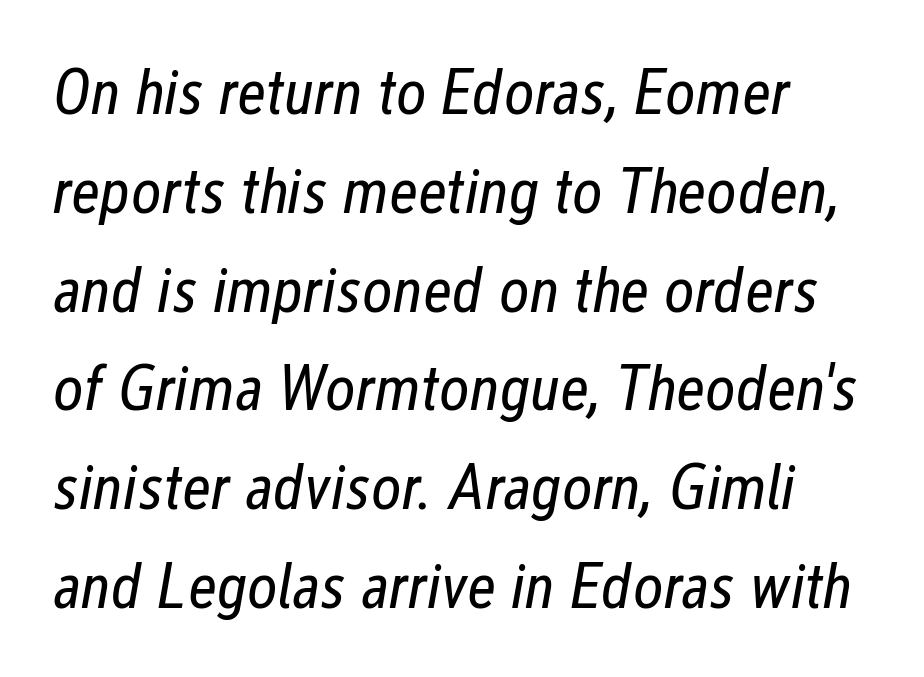
Underlining? Definitely not there. The passage shown has conventional tracking throughout. Students, observe: this is what conventionally led text looks like. The face looks like a standard text weight, possibly lighter. The letters advance in unequal steps, a hallmark of proportional type. Yep, that's italic — everything's leaning.
